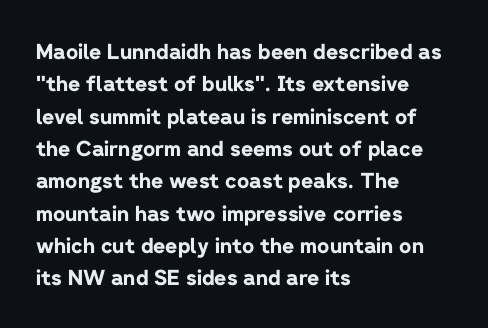
Q: Is the text bold? A: Yes.
Q: Is the text italic (slanted)? A: No, it is upright.
Q: Is the text underlined? A: No.
Q: How is the paragraph aligned? A: Left-aligned.
Q: Is the spacing between letters normal or unusually wide? A: Normal.
Q: Is the spacing between lines tight, normal or loose? A: Normal.
